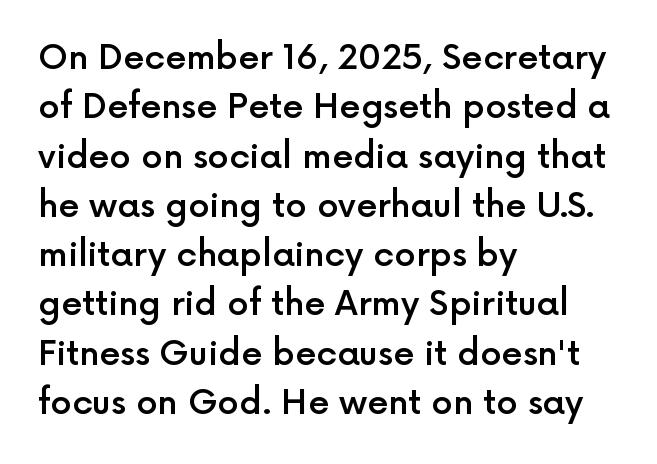
{"serif": "no", "italic": "no", "bold": "semi", "weight": "semibold", "width": "normal", "x_height": "medium", "monospaced": "no", "underline": "no", "align": "left", "line_spacing": "normal", "line_spacing_ratio": 1.45, "letter_spacing": "normal", "letter_spacing_em": 0.0, "glyph_px": 34}
